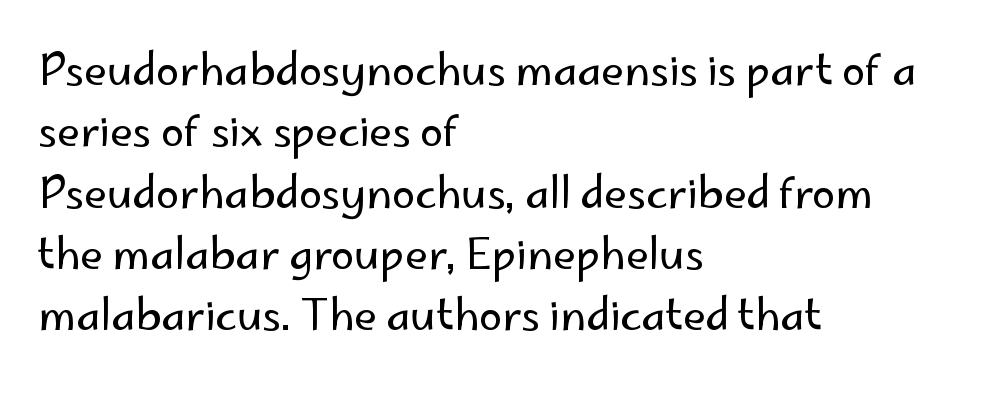
Q: Is the text bold? A: No.
Q: Is the text italic (slanted)? A: No, it is upright.
Q: Is the typeface a serif or a sans-serif typeface? A: Sans-serif.
Q: Is the text underlined? A: No.
Q: How is the paragraph aligned? A: Left-aligned.
Q: Is the spacing between letters normal or unusually wide? A: Normal.
Q: Is the spacing between lines tight, normal or loose? A: Normal.
Q: Width (condensed, normal, or wide)? A: Normal.
Q: Stroke contrast? A: Low.
Q: x-height? A: Small.
Q: Monospaced? A: No.
